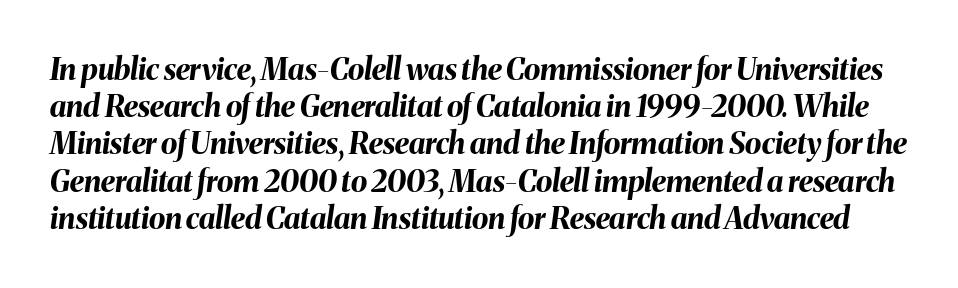
{"italic": "yes", "lean": "right", "slant_degrees": 8, "bold": "yes", "weight": "bold", "width": "normal", "stroke_contrast": "medium", "x_height": "medium", "monospaced": "no", "underline": "no", "line_spacing_ratio": 1.24, "letter_spacing": "normal", "letter_spacing_em": 0.0, "glyph_px": 30}
